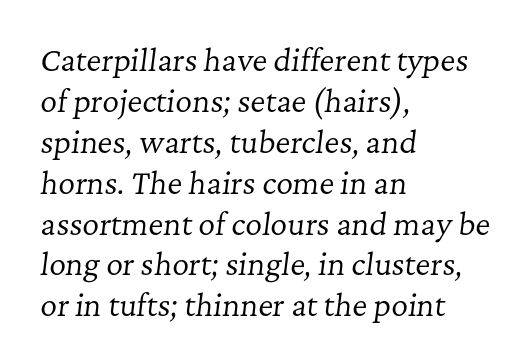
Q: Is the text bold? A: No.
Q: Is the text italic (slanted)? A: Yes, it leans right by about 7 degrees.
Q: Is the typeface a serif or a sans-serif typeface? A: Serif.
Q: Is the text underlined? A: No.
Q: How is the paragraph aligned? A: Left-aligned.
Q: Is the spacing between letters normal or unusually wide? A: Normal.
Q: Is the spacing between lines tight, normal or loose? A: Normal.
Q: Width (condensed, normal, or wide)? A: Normal.
Q: Stroke contrast? A: Low.
Q: x-height? A: Medium.
Q: Monospaced? A: No.
